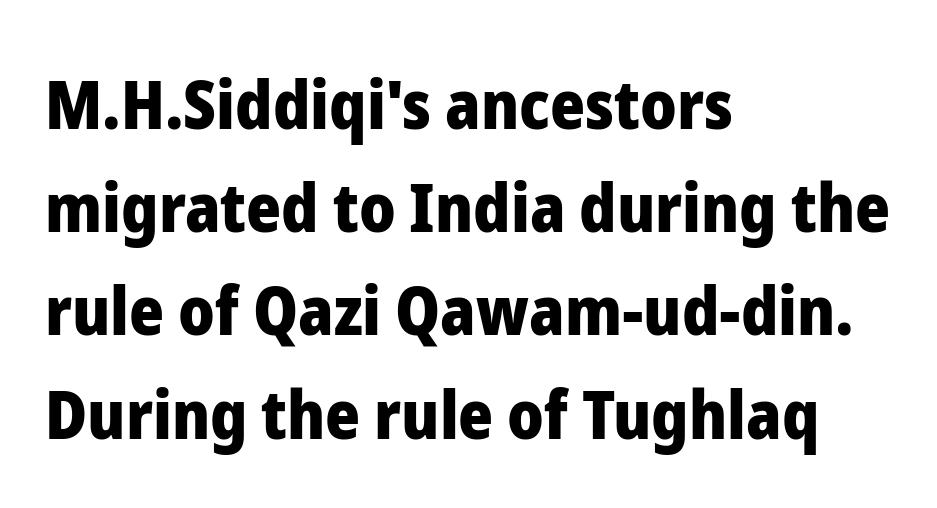
The image shows 67 px heavy sans-serif type, upright; set left-aligned, normal line spacing (1.54x), normal letter spacing, not underlined; low stroke contrast and a medium x-height.
